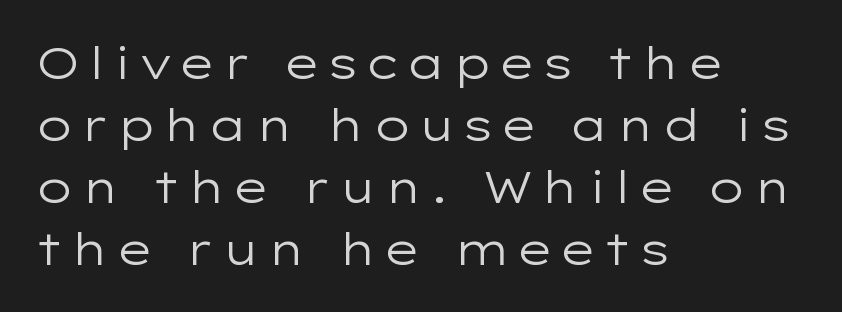
Q: Is the text bold? A: No.
Q: Is the text italic (slanted)? A: No, it is upright.
Q: Is the typeface a serif or a sans-serif typeface? A: Sans-serif.
Q: Is the text underlined? A: No.
Q: How is the paragraph aligned? A: Left-aligned.
Q: Is the spacing between lines tight, normal or loose? A: Normal.
Q: Width (condensed, normal, or wide)? A: Wide.
Q: Stroke contrast? A: Low.
Q: x-height? A: Medium.
Q: Monospaced? A: No.
